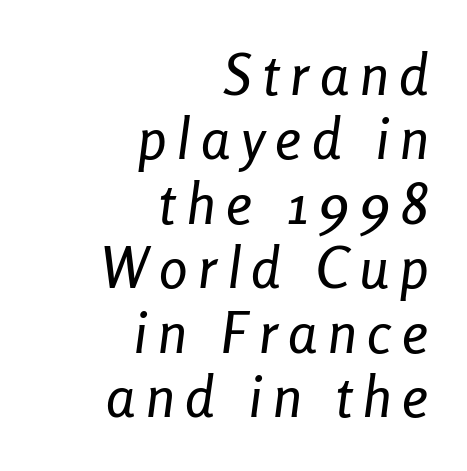
The paragraph shown leans on its right margin. The rendering uses a small line-height, squeezing the rows. Designer's note — italics engaged. Is this a fixed-width face? No — the glyphs have proportional, varying widths. The foot of each line stays bare and open.
